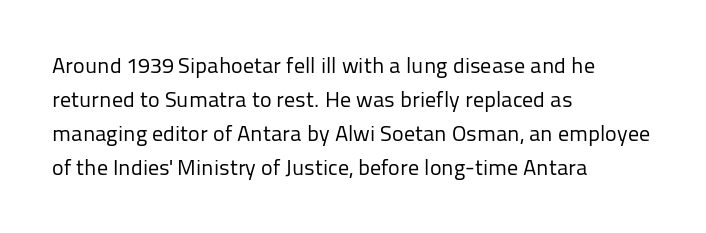
The image shows 22 px text type, upright; set left-aligned, normal line spacing (1.54x), normal letter spacing, not underlined.
